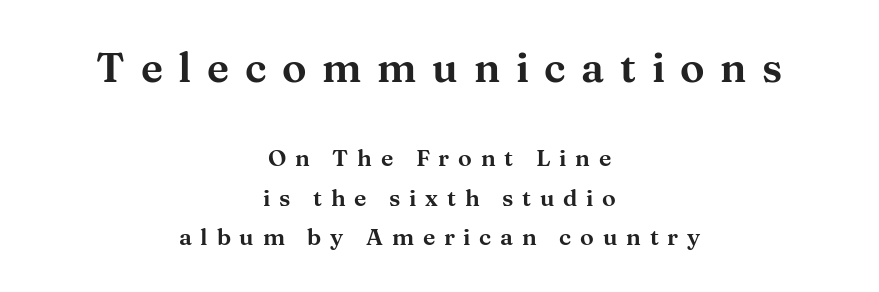
The image shows 41 px wide serif type, upright; set centered, normal line spacing (1.7x), unusually wide letter spacing (+0.38 em), not underlined; the first (top) block is 1.78x larger; medium stroke contrast and a medium x-height.
